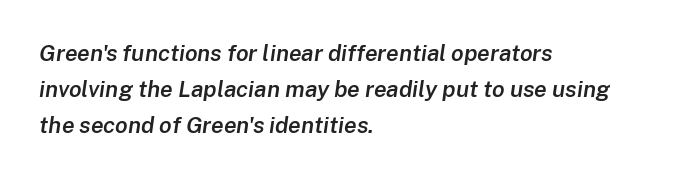
The image shows 23 px text type, italic (leaning right); set left-aligned, normal line spacing (1.56x), normal letter spacing, not underlined.
